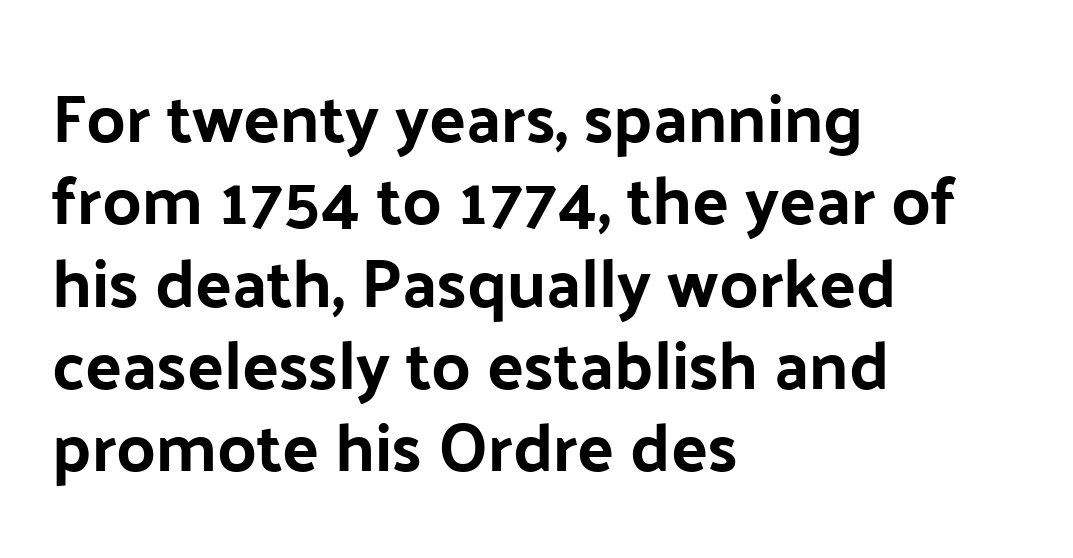
{"serif": "no", "italic": "no", "width": "normal", "stroke_contrast": "low", "x_height": "medium", "monospaced": "no", "underline": "no", "align": "left", "line_spacing_ratio": 1.21, "letter_spacing": "normal", "letter_spacing_em": 0.0, "glyph_px": 68}
